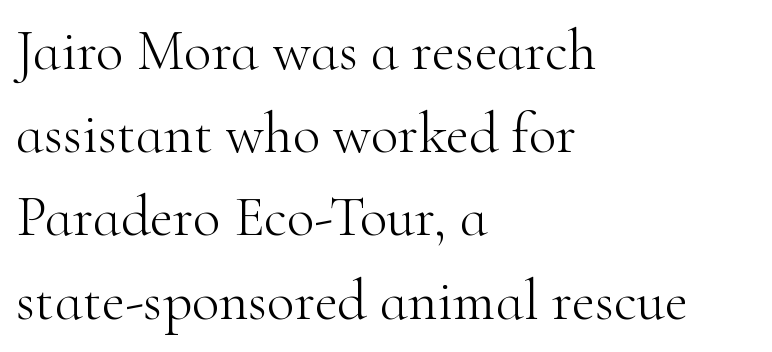
The image shows 57 px light serif type, upright; set left-aligned, normal line spacing (1.46x), normal letter spacing, not underlined; high stroke contrast and a small x-height.
